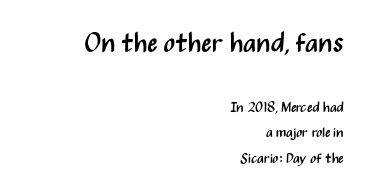
{"italic": "no", "bold": "no", "underline": "no", "align": "right", "line_spacing_ratio": 1.8, "letter_spacing": "normal", "letter_spacing_em": 0.0, "larger_block": "first", "size_ratio": 1.93, "glyph_px": 27}
